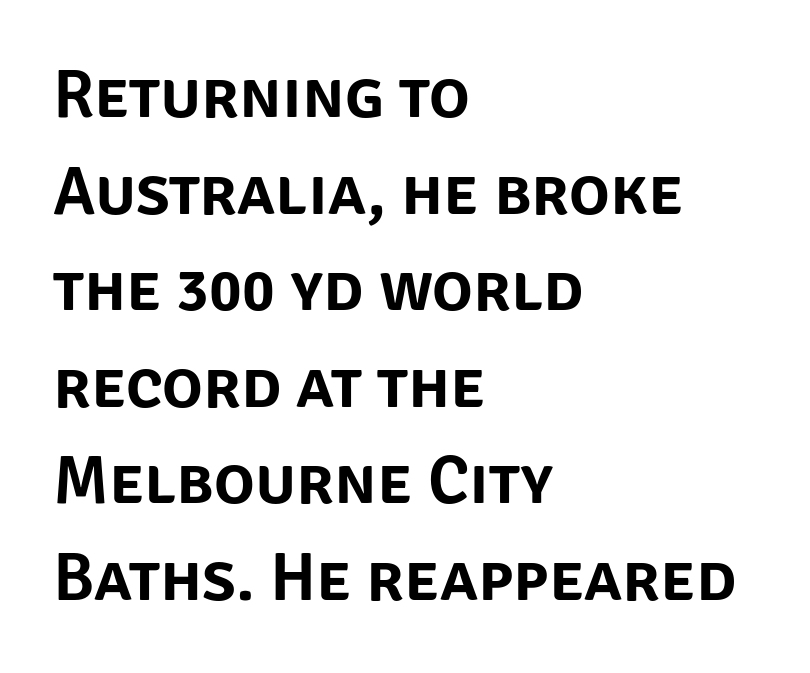
{"serif": "no", "italic": "no", "width": "normal", "stroke_contrast": "low", "x_height": "large", "monospaced": "no", "underline": "no", "align": "left", "line_spacing": "normal", "line_spacing_ratio": 1.42, "letter_spacing": "normal", "letter_spacing_em": 0.0, "glyph_px": 68}
